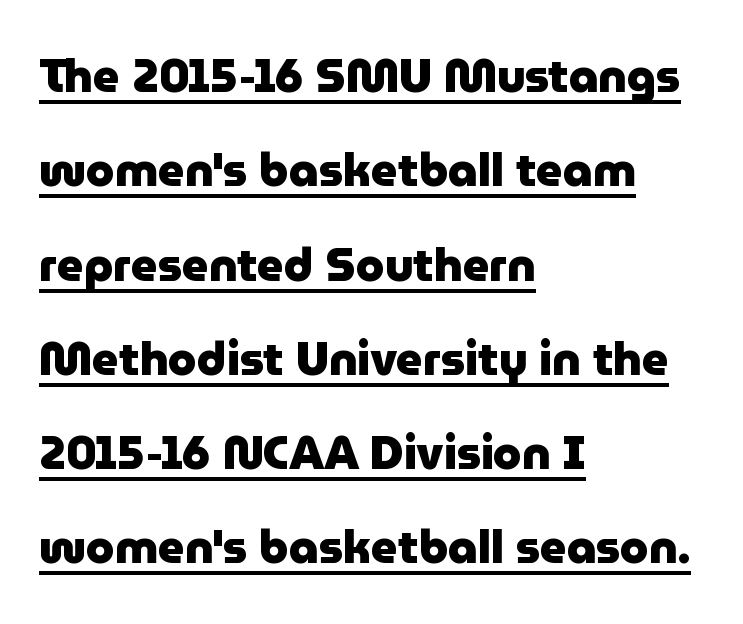
The image shows 46 px heavy sans-serif type, upright; set left-aligned, loose line spacing (2.05x), normal letter spacing, underlined; low stroke contrast and a medium x-height.
